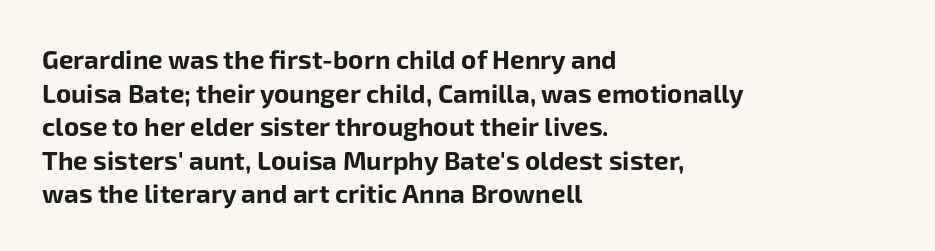
Q: Is the text bold? A: Yes.
Q: Is the text italic (slanted)? A: No, it is upright.
Q: Is the text underlined? A: No.
Q: How is the paragraph aligned? A: Left-aligned.
Q: Is the spacing between letters normal or unusually wide? A: Normal.
Q: Is the spacing between lines tight, normal or loose? A: Normal.
